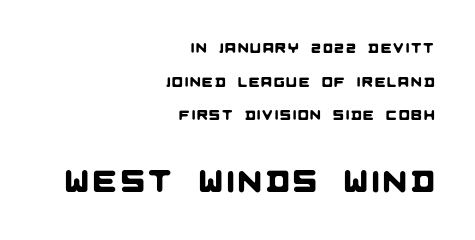
Q: Is the typeface a serif or a sans-serif typeface? A: Sans-serif.
Q: Is the text underlined? A: No.
Q: How is the paragraph aligned? A: Right-aligned.
Q: Is the spacing between lines tight, normal or loose? A: Loose.
Q: Which block of text is set in a larger size, the first (top) or the second (bottom)? A: The second (bottom) one.
Q: Width (condensed, normal, or wide)? A: Normal.
Q: Stroke contrast? A: Low.
Q: x-height? A: Large.
Q: Monospaced? A: No.
